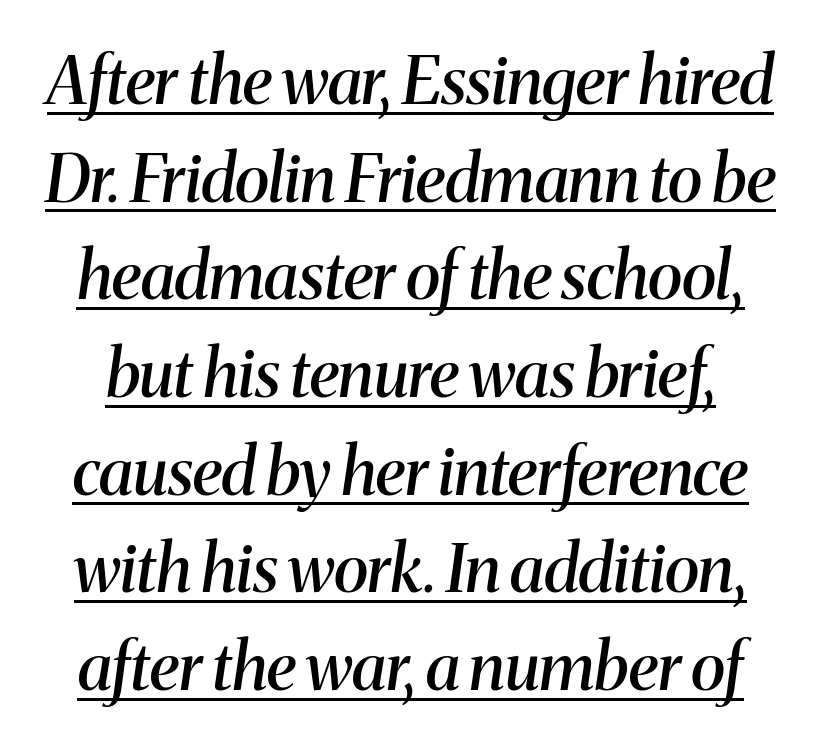
The image shows 66 px semibold serif type, italic (leaning right); set normal line spacing (1.48x), normal letter spacing, underlined; medium stroke contrast and a medium x-height.
